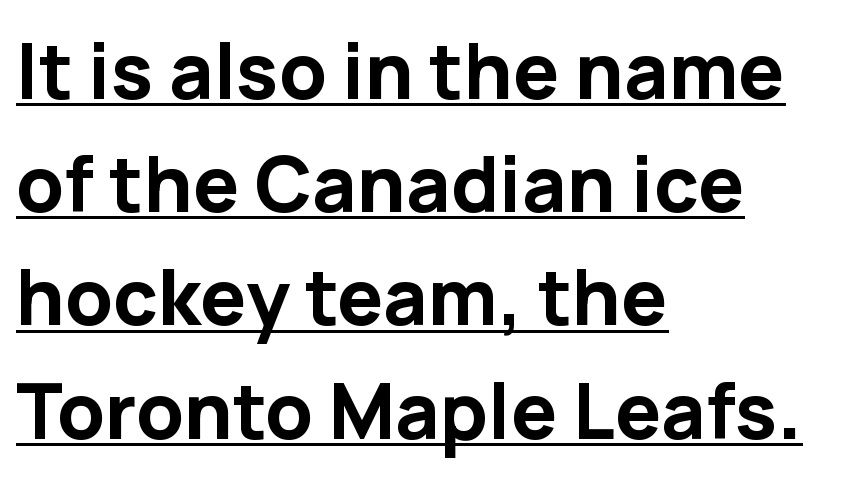
Q: Is the text bold? A: Yes.
Q: Is the text italic (slanted)? A: No, it is upright.
Q: Is the typeface a serif or a sans-serif typeface? A: Sans-serif.
Q: Is the text underlined? A: Yes.
Q: How is the paragraph aligned? A: Left-aligned.
Q: Is the spacing between letters normal or unusually wide? A: Normal.
Q: Is the spacing between lines tight, normal or loose? A: Normal.
Q: Width (condensed, normal, or wide)? A: Normal.
Q: Stroke contrast? A: Low.
Q: x-height? A: Medium.
Q: Monospaced? A: No.
